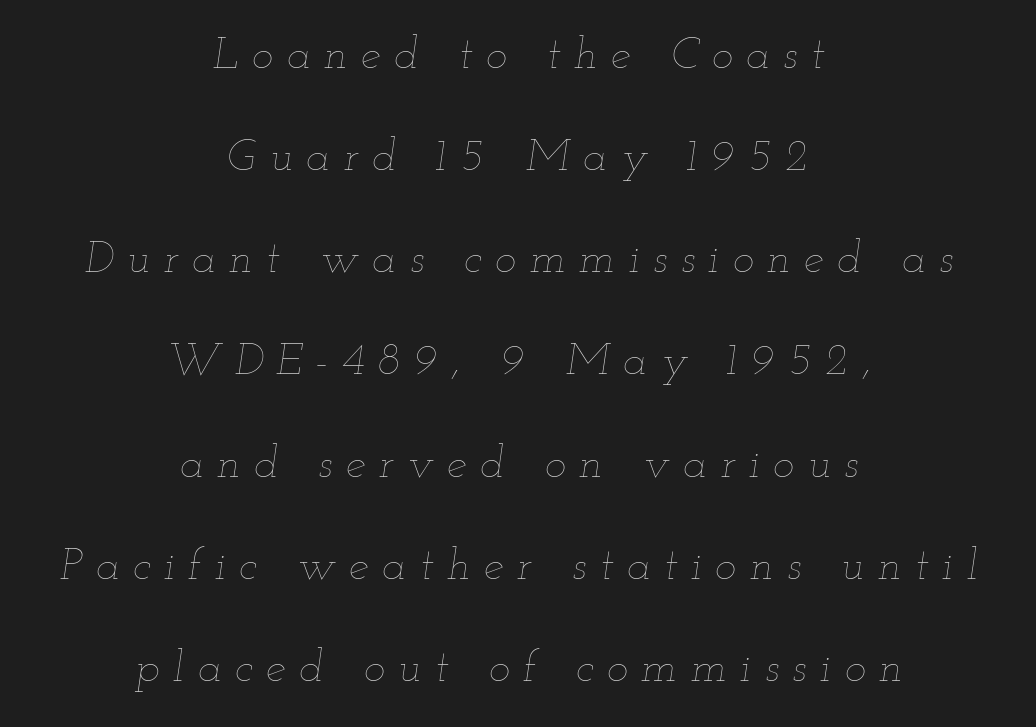
A typesetter would mark this as italic. Spacing verdict: proportional, widths tailored to each character. The weight would be labelled regular, book, light, or lighter still. Inter-character spacing is expanded well beyond the font's built-in metrics. The passage shown stacks its lines with a broad gap. Anything drawn beneath the words? Only blank space.
